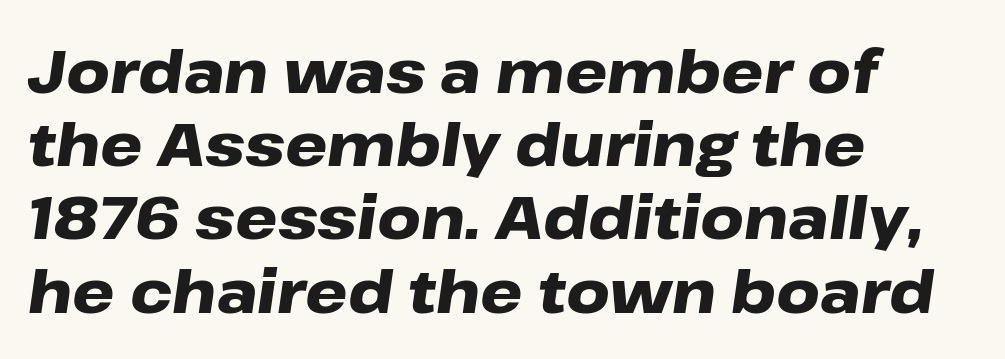
{"italic": "yes", "lean": "right", "slant_degrees": 8, "bold": "yes", "weight": "heavy", "width": "wide", "stroke_contrast": "low", "x_height": "medium", "monospaced": "no", "underline": "no", "align": "left", "line_spacing_ratio": 1.22, "letter_spacing": "normal", "letter_spacing_em": 0.0, "glyph_px": 60}
